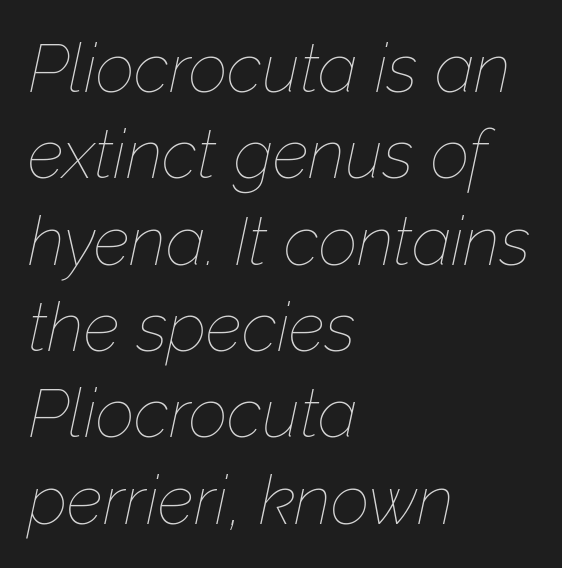
The image shows 68 px thin type, italic (leaning right); set left-aligned, normal line spacing (1.27x), normal letter spacing, not underlined; low stroke contrast and a medium x-height.
